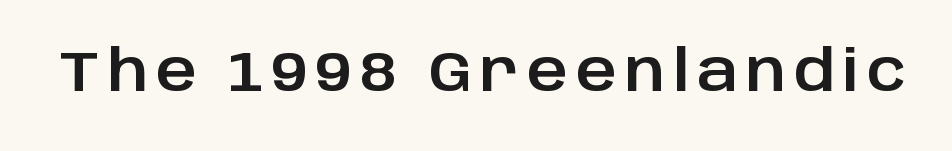
The image shows 56 px sans-serif type, upright; set not underlined; low stroke contrast and a large x-height.
